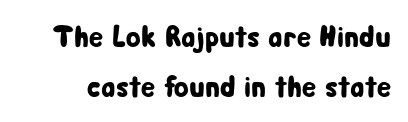
The image shows 30 px condensed sans-serif type, upright; set normal line spacing (1.67x), normal letter spacing, not underlined; low stroke contrast and a medium x-height.
